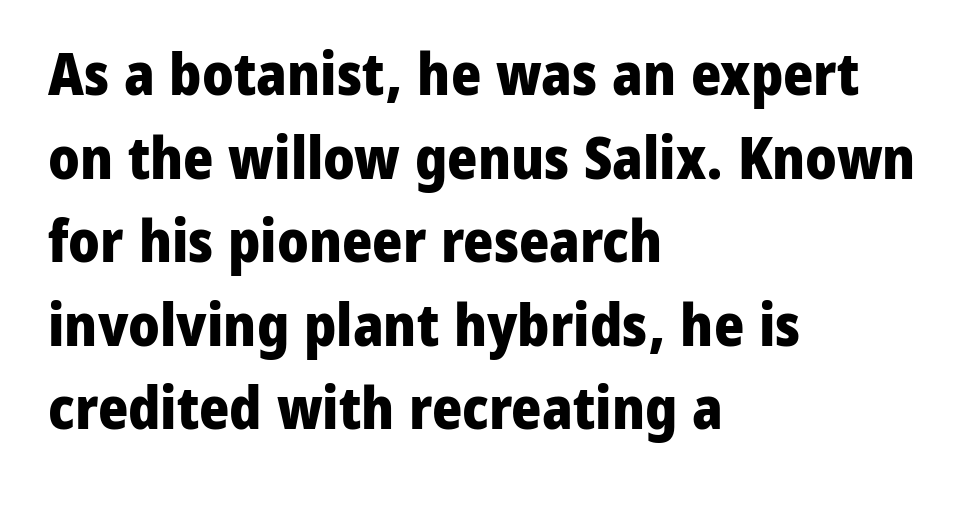
The font is running at its bold setting. Summary of vertical rhythm: regular, with standard interline spacing. Is the block centered? No — it sits flush against the left margin. Serif or sans? Sans — the stroke terminals are bare. Spacing between characters is what you'd get straight out of the box.
